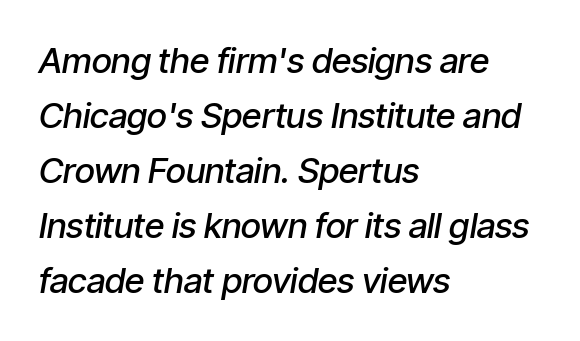
Q: Is the text bold? A: Semi-bold.
Q: Is the text italic (slanted)? A: Yes, it leans right by about 9 degrees.
Q: Is the text underlined? A: No.
Q: How is the paragraph aligned? A: Left-aligned.
Q: Is the spacing between letters normal or unusually wide? A: Normal.
Q: Is the spacing between lines tight, normal or loose? A: Normal.
Q: Width (condensed, normal, or wide)? A: Condensed.
Q: Stroke contrast? A: Low.
Q: x-height? A: Medium.
Q: Monospaced? A: No.
